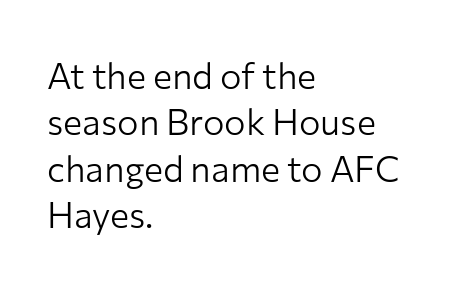
Honestly, the letter spacing is just normal — you wouldn't notice it. The characters are drawn with everyday or finer stroke widths. The line-height multiplier appears to be the usual default. Plain, unruled lines of type. Varying glyph widths throughout — classic text-font behaviour.
